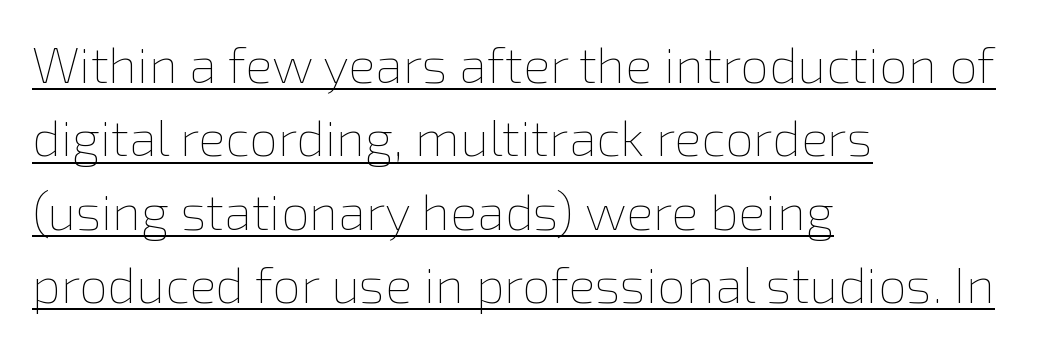
Nope, not italic — everything's standing straight. Think of a printed novel: that variable character pitch is what you see here. A classic flush-left, rag-right setting is used for this passage. Notice how a bar underscores the lettering throughout. These lines keep a tight, regular rhythm from letter to letter.
